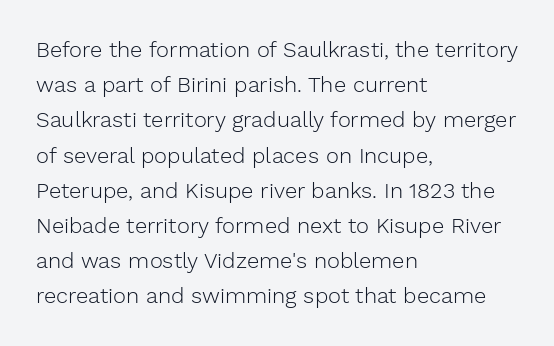
Q: Is the text bold? A: No.
Q: Is the text italic (slanted)? A: No, it is upright.
Q: Is the text underlined? A: No.
Q: How is the paragraph aligned? A: Left-aligned.
Q: Is the spacing between letters normal or unusually wide? A: Normal.
Q: Is the spacing between lines tight, normal or loose? A: Normal.
